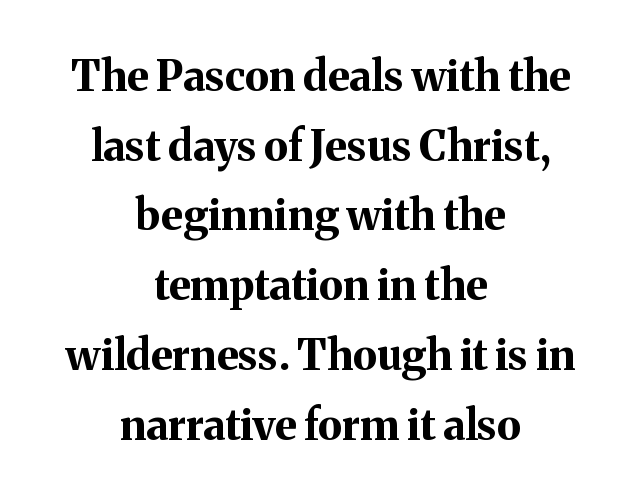
Here the glyphs are tracked normally, forming tight word shapes. The string is rendered with underlining switched off. The designer went with a serif here, giving each stem small feet. One-word summary of the alignment: center. The passage shown stacks its lines at a standard gap. The glyphs have the mass of a bold cut.
